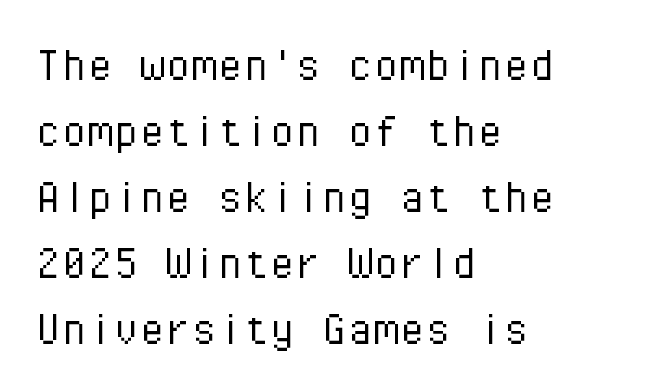
Q: Is the text bold? A: No.
Q: Is the text italic (slanted)? A: No, it is upright.
Q: Is the typeface a serif or a sans-serif typeface? A: Sans-serif.
Q: Is the text underlined? A: No.
Q: How is the paragraph aligned? A: Left-aligned.
Q: Is the spacing between letters normal or unusually wide? A: Normal.
Q: Is the spacing between lines tight, normal or loose? A: Normal.
Q: Width (condensed, normal, or wide)? A: Normal.
Q: Stroke contrast? A: Low.
Q: x-height? A: Medium.
Q: Monospaced? A: Yes.
